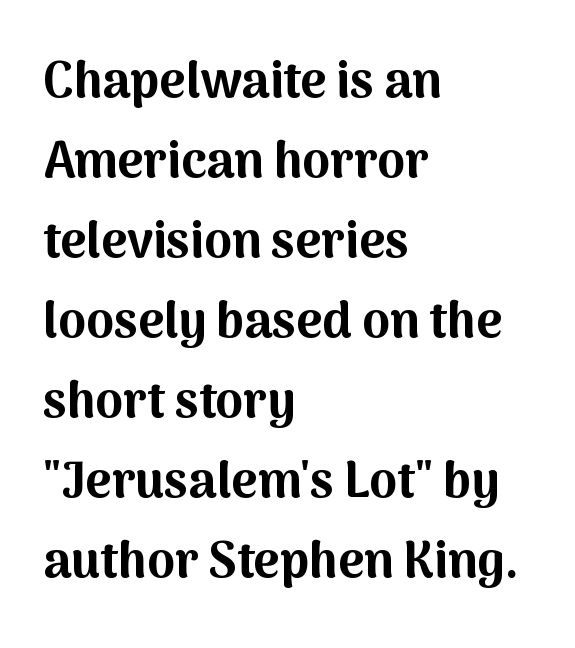
The image shows 50 px bold sans-serif type, upright; set left-aligned, normal line spacing (1.6x), normal letter spacing, not underlined; medium stroke contrast and a medium x-height.
